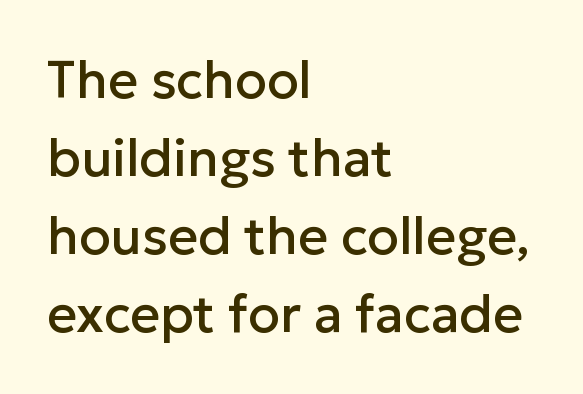
The rows are spaced the way most documents space them. The typesetter chose a ragged-right arrangement here. The text was rendered using a sans face with plain stroke endings. These lines are rendered in a variable-pitch font. Characters remain perfectly vertical along every line.
